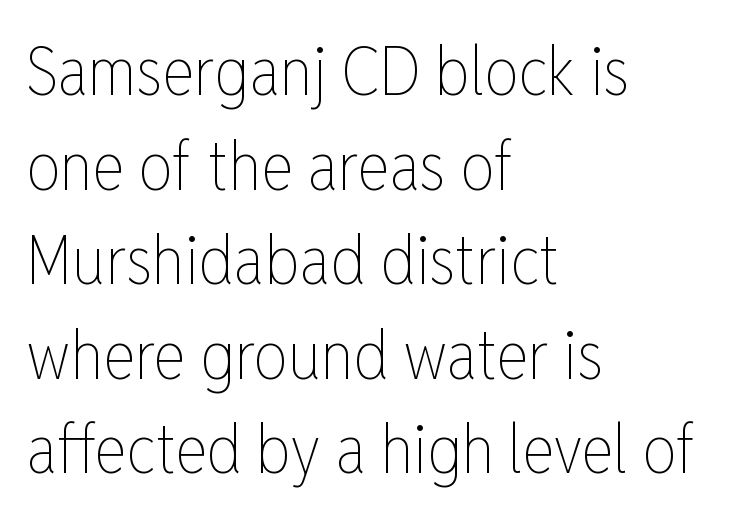
{"italic": "no", "bold": "no", "weight": "thin", "width": "condensed", "stroke_contrast": "low", "x_height": "medium", "monospaced": "no", "underline": "no", "align": "left", "line_spacing": "normal", "line_spacing_ratio": 1.39, "letter_spacing": "normal", "letter_spacing_em": 0.0, "glyph_px": 68}
